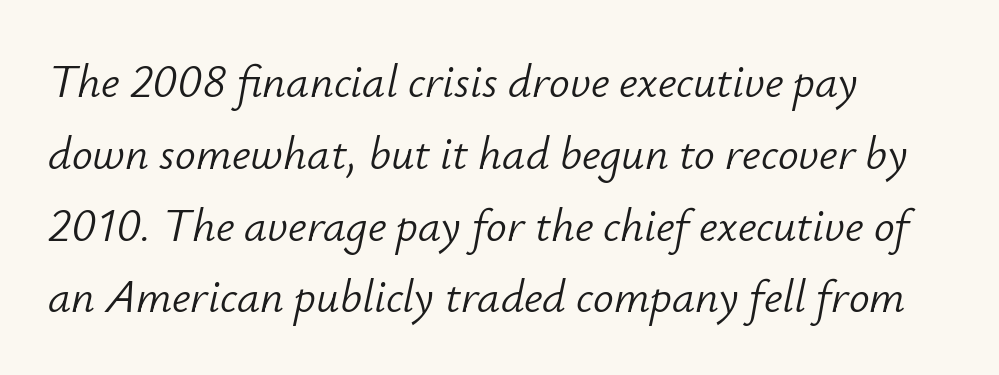
Q: Is the text bold? A: No.
Q: Is the text italic (slanted)? A: Yes, it leans right by about 12 degrees.
Q: Is the text underlined? A: No.
Q: How is the paragraph aligned? A: Left-aligned.
Q: Is the spacing between letters normal or unusually wide? A: Normal.
Q: Is the spacing between lines tight, normal or loose? A: Normal.
Q: Width (condensed, normal, or wide)? A: Normal.
Q: Stroke contrast? A: Low.
Q: x-height? A: Small.
Q: Monospaced? A: No.
